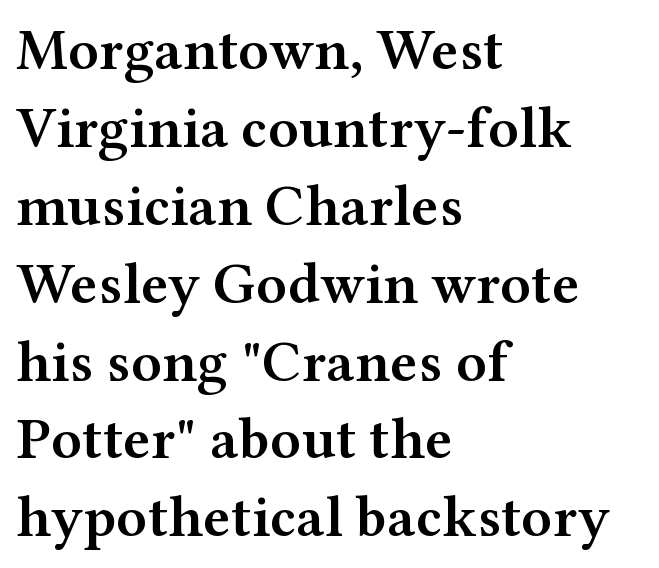
The face used here is proportionally spaced, like ordinary book or web type. The face used here is a semibold: visibly heavier than regular, lighter than bold. Check the space under the baseline: it is left empty. Normally led — the rows are evenly, conventionally spaced.
